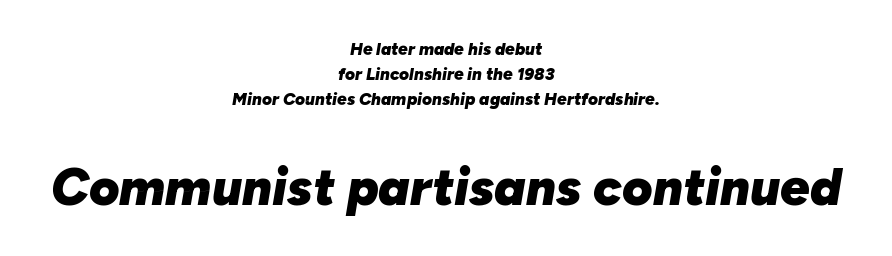
The text carries the slant typical of an italic or oblique font. Regular leading. Emphasis by weight is at full strength: bold. Only glyphs here, with clear space below each row. Scale increases going downward across the two blocks. The rendering uses natural spacing where letterforms have individual widths.
